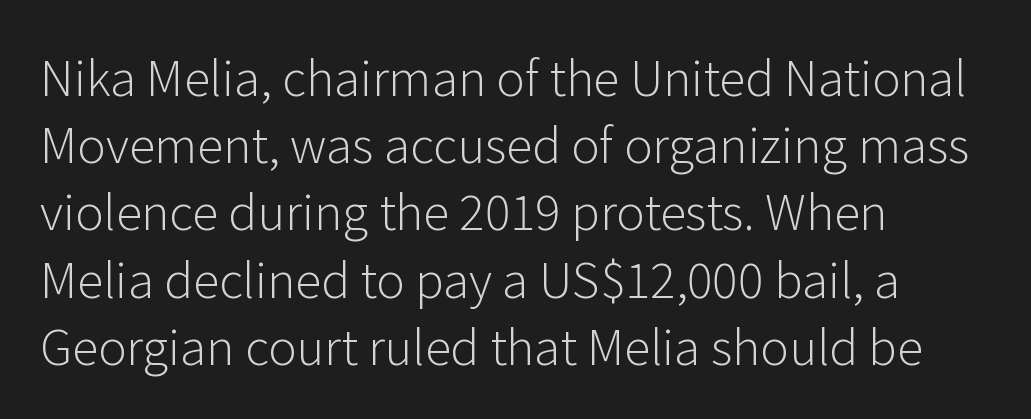
Stroke mass is kept to a normal reading level or below. The passage shown is typed in a proportional face where columns would drift. The strip under each line holds only bare page. This is roman type, the default non-slanted kind.
